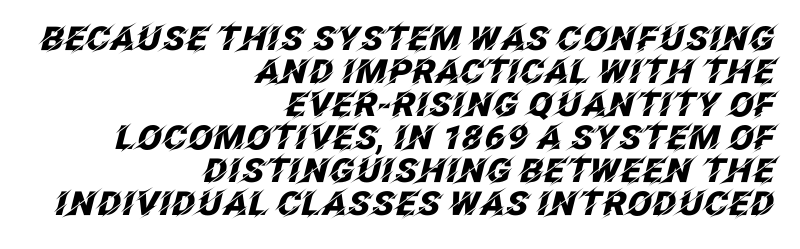
Q: Is the text bold? A: Yes.
Q: Is the text italic (slanted)? A: Yes, it leans right by about 12 degrees.
Q: Is the text underlined? A: No.
Q: How is the paragraph aligned? A: Right-aligned.
Q: Is the spacing between letters normal or unusually wide? A: Normal.
Q: Is the spacing between lines tight, normal or loose? A: Tight.
Q: Width (condensed, normal, or wide)? A: Normal.
Q: Stroke contrast? A: Low.
Q: x-height? A: Large.
Q: Monospaced? A: No.
